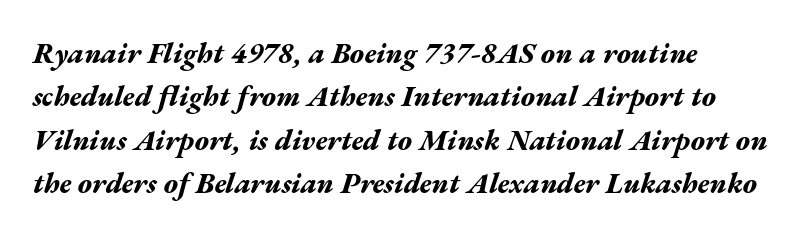
The image shows 29 px bold, wide type, italic (leaning right); set left-aligned, normal line spacing (1.5x), normal letter spacing, not underlined; medium stroke contrast and a medium x-height.
